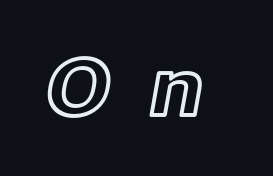
{"width": "normal", "x_height": "medium", "monospaced": "no", "underline": "no", "letter_spacing": "wide", "letter_spacing_em": 0.48, "glyph_px": 79}
